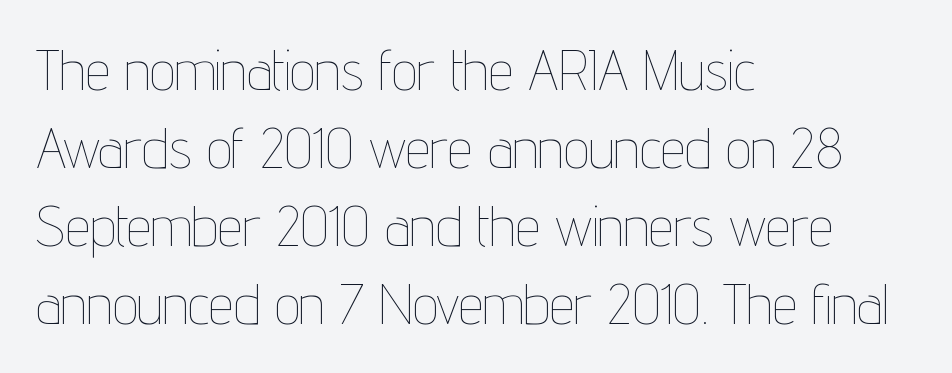
Q: Is the text bold? A: No.
Q: Is the text italic (slanted)? A: No, it is upright.
Q: Is the text underlined? A: No.
Q: How is the paragraph aligned? A: Left-aligned.
Q: Is the spacing between letters normal or unusually wide? A: Normal.
Q: Is the spacing between lines tight, normal or loose? A: Normal.
Q: Width (condensed, normal, or wide)? A: Condensed.
Q: Stroke contrast? A: Low.
Q: x-height? A: Medium.
Q: Monospaced? A: No.
